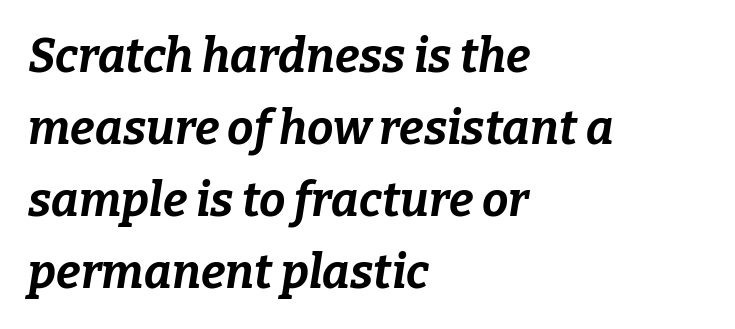
The image shows 47 px bold type, italic (leaning right); set left-aligned, normal line spacing (1.53x), normal letter spacing, not underlined; low stroke contrast and a medium x-height.
